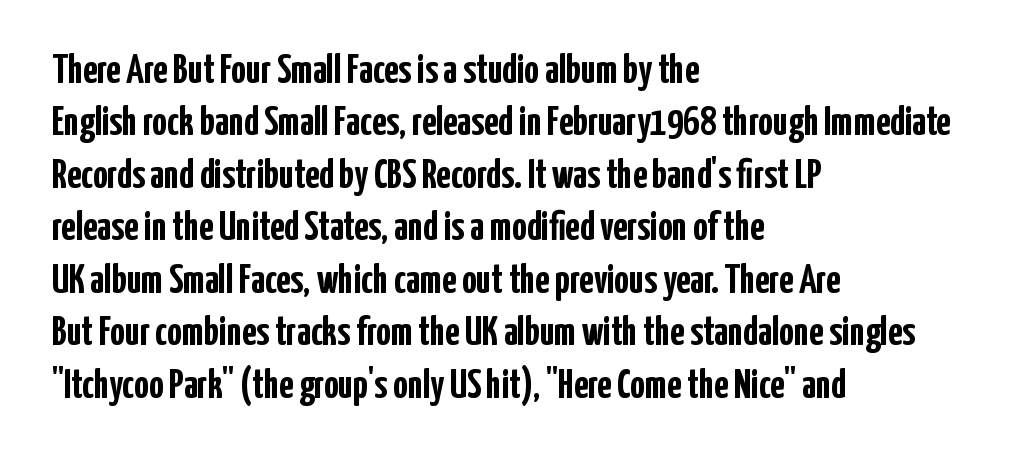
{"serif": "no", "italic": "no", "bold": "yes", "weight": "semibold", "width": "condensed", "stroke_contrast": "low", "x_height": "medium", "monospaced": "no", "underline": "no", "align": "left", "line_spacing": "normal", "line_spacing_ratio": 1.28, "letter_spacing": "normal", "letter_spacing_em": 0.0, "glyph_px": 41}
